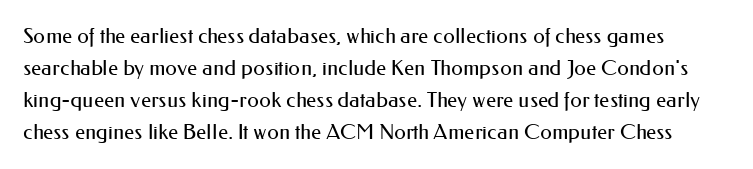
The image shows 21 px text type, upright; set normal line spacing (1.53x), normal letter spacing, not underlined.
